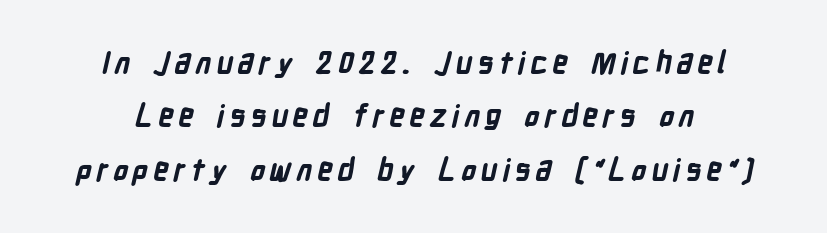
The image shows 30 px bold, condensed sans-serif type; set line spacing 1.78x, not underlined; low stroke contrast and a medium x-height.
